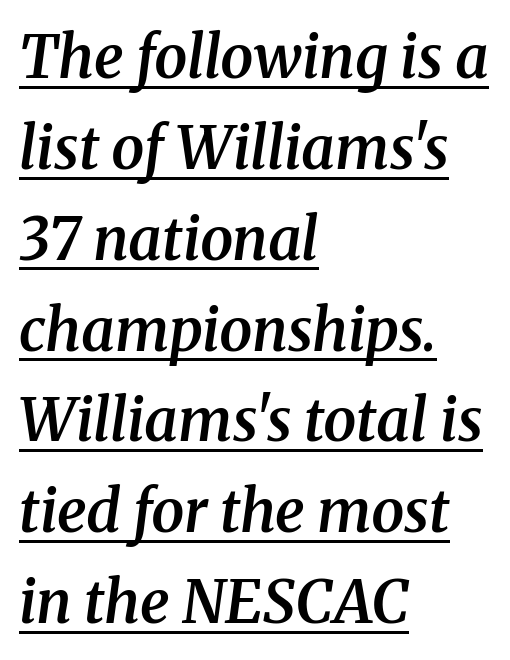
A typesetter would call this proportional, since set widths differ per character. You can see a thin bar hugging the bottom of the glyphs. The passage shown stacks its lines at a standard gap. Visually the block forms a straight wall on the left and a jagged coastline on the right. In terms of posture, this sample is oblique. The line texture is even and compact thanks to regular tracking.
